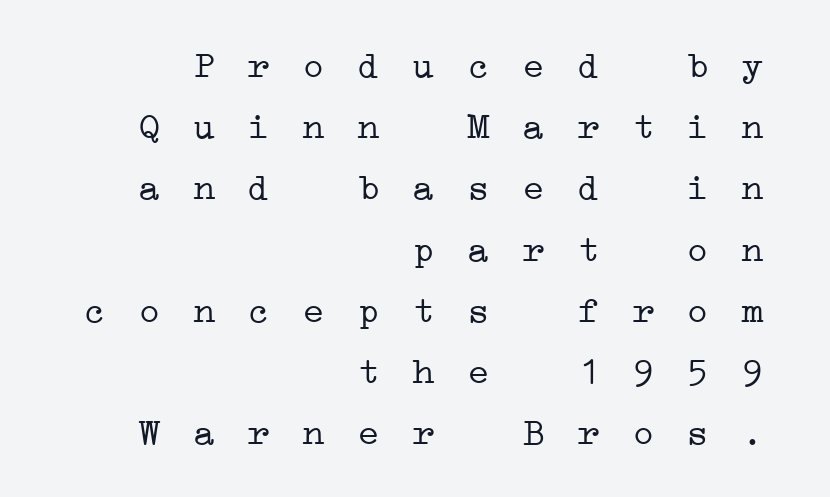
{"serif": "yes", "bold": "no", "weight": "light", "width": "wide", "stroke_contrast": "low", "x_height": "medium", "monospaced": "yes", "underline": "no", "align": "right", "line_spacing": "normal", "line_spacing_ratio": 1.61, "letter_spacing": "wide", "letter_spacing_em": 0.24, "glyph_px": 38}
